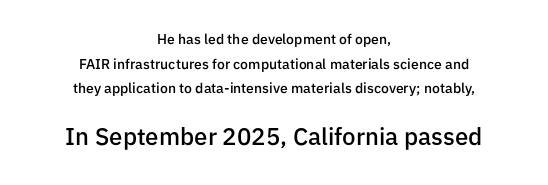
If you drew a line through each stem, it would be perfectly vertical. Does extra space separate the letters? No, they use regular spacing. Neither beginnings nor endings align; midpoints do. Slightly chunky letters — semibold, I'd say, not full bold.
